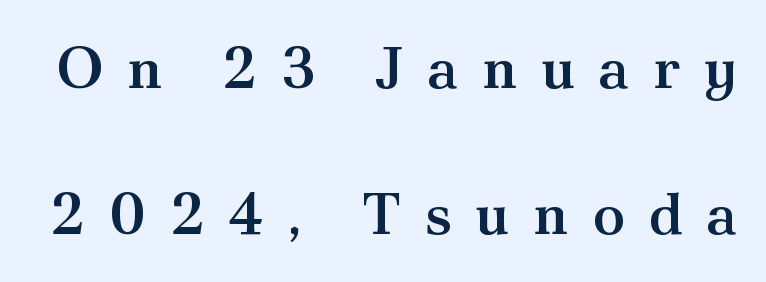
The image shows 59 px semibold serif type, upright; set loose line spacing (2.48x), unusually wide letter spacing (+0.4 em), not underlined; medium stroke contrast and a small x-height.
